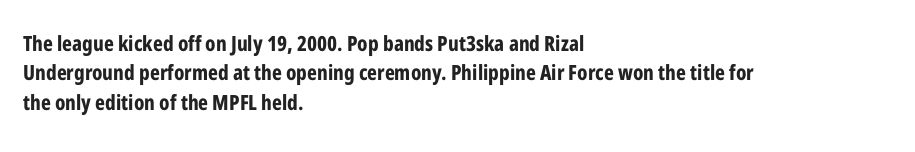
Q: Is the text bold? A: Yes.
Q: Is the text italic (slanted)? A: No, it is upright.
Q: Is the text underlined? A: No.
Q: How is the paragraph aligned? A: Left-aligned.
Q: Is the spacing between letters normal or unusually wide? A: Normal.
Q: Is the spacing between lines tight, normal or loose? A: Normal.
